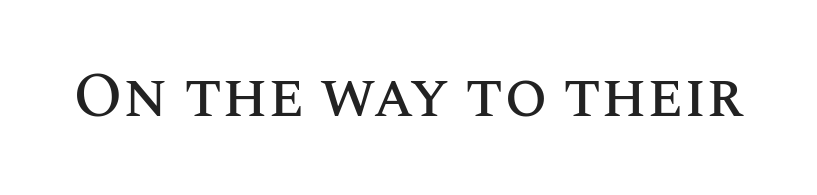
The specimen omits any rule beneath the text block's lines. Short note: letters normally spaced. The face used here is proportionally spaced, like ordinary book or web type. Tall strokes in this sample are plumb rather than angled.
